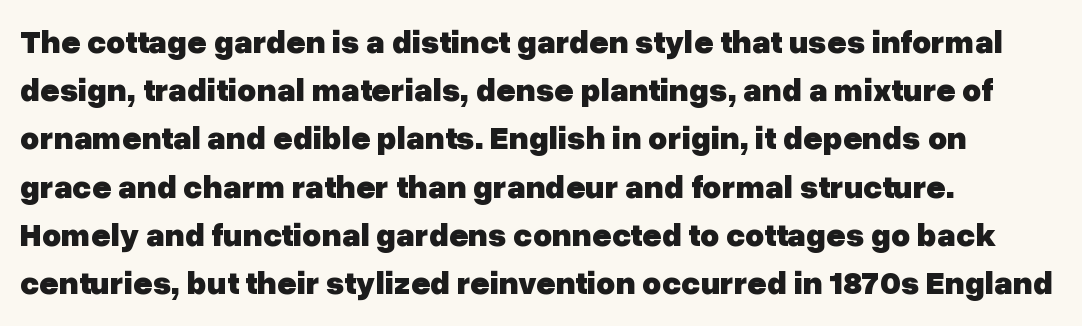
Q: Is the text bold? A: Yes.
Q: Is the text italic (slanted)? A: No, it is upright.
Q: Is the typeface a serif or a sans-serif typeface? A: Sans-serif.
Q: Is the text underlined? A: No.
Q: How is the paragraph aligned? A: Left-aligned.
Q: Is the spacing between letters normal or unusually wide? A: Normal.
Q: Is the spacing between lines tight, normal or loose? A: Normal.
Q: Width (condensed, normal, or wide)? A: Normal.
Q: Stroke contrast? A: Low.
Q: x-height? A: Medium.
Q: Monospaced? A: No.
